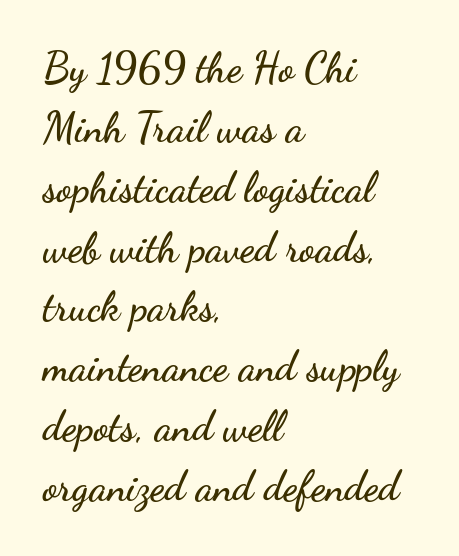
Does extra space separate the letters? No, they use regular spacing. Are there feet on the stems? There aren't — it's a sans. Proportional: the letters do not fall into vertical columns.
